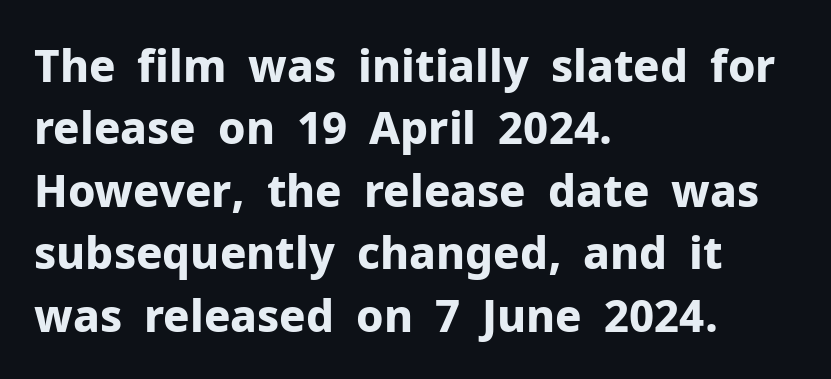
{"serif": "no", "italic": "no", "bold": "yes", "weight": "bold", "width": "normal", "stroke_contrast": "low", "x_height": "medium", "monospaced": "no", "underline": "no", "align": "left", "line_spacing": "normal", "line_spacing_ratio": 1.42, "letter_spacing": "normal", "letter_spacing_em": 0.0, "glyph_px": 44}
